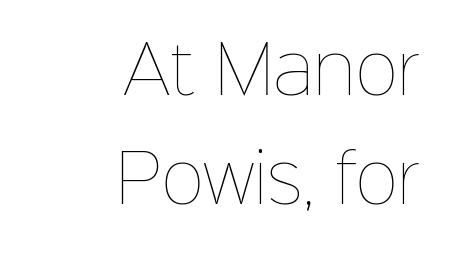
Q: Is the text bold? A: No.
Q: Is the text italic (slanted)? A: No, it is upright.
Q: Is the text underlined? A: No.
Q: How is the paragraph aligned? A: Right-aligned.
Q: Is the spacing between letters normal or unusually wide? A: Normal.
Q: Is the spacing between lines tight, normal or loose? A: Normal.
Q: Width (condensed, normal, or wide)? A: Normal.
Q: Stroke contrast? A: Low.
Q: x-height? A: Medium.
Q: Monospaced? A: No.
